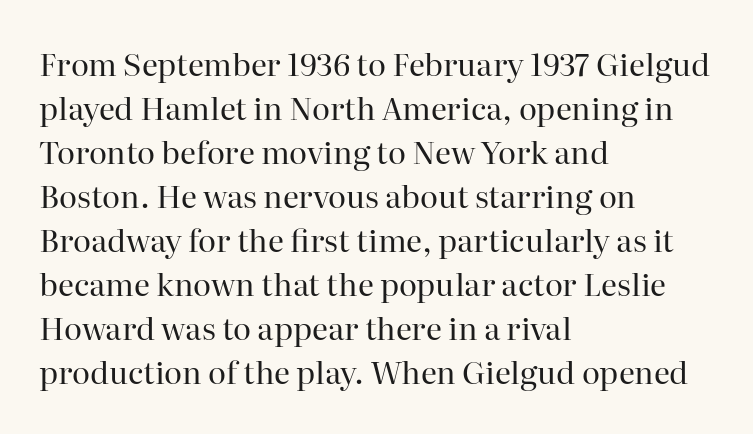
Q: Is the text bold? A: No.
Q: Is the text italic (slanted)? A: No, it is upright.
Q: Is the typeface a serif or a sans-serif typeface? A: Serif.
Q: Is the text underlined? A: No.
Q: How is the paragraph aligned? A: Left-aligned.
Q: Is the spacing between letters normal or unusually wide? A: Normal.
Q: Is the spacing between lines tight, normal or loose? A: Normal.
Q: Width (condensed, normal, or wide)? A: Normal.
Q: Stroke contrast? A: High.
Q: x-height? A: Medium.
Q: Monospaced? A: No.
